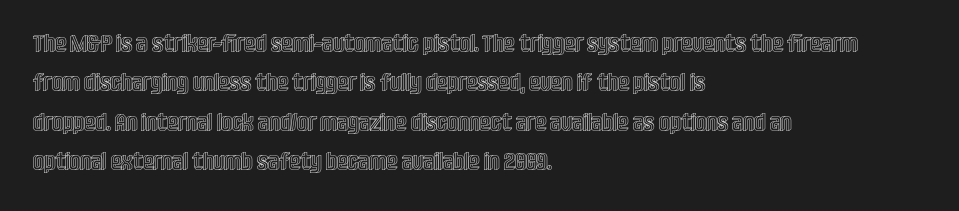
The image shows 25 px text type, upright; set left-aligned, normal line spacing (1.58x), normal letter spacing, not underlined.
